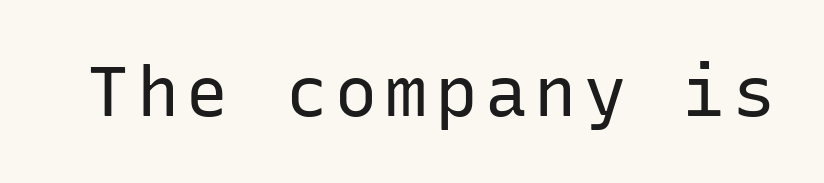
{"serif": "no", "italic": "no", "bold": "no", "weight": "regular", "width": "normal", "stroke_contrast": "low", "x_height": "medium", "monospaced": "yes", "underline": "no", "glyph_px": 70}
